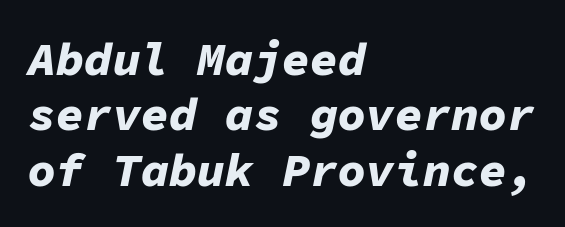
The image shows 47 px bold type, italic (leaning right), monospaced; set left-aligned, line spacing 1.18x, normal letter spacing, not underlined; low stroke contrast and a medium x-height.
